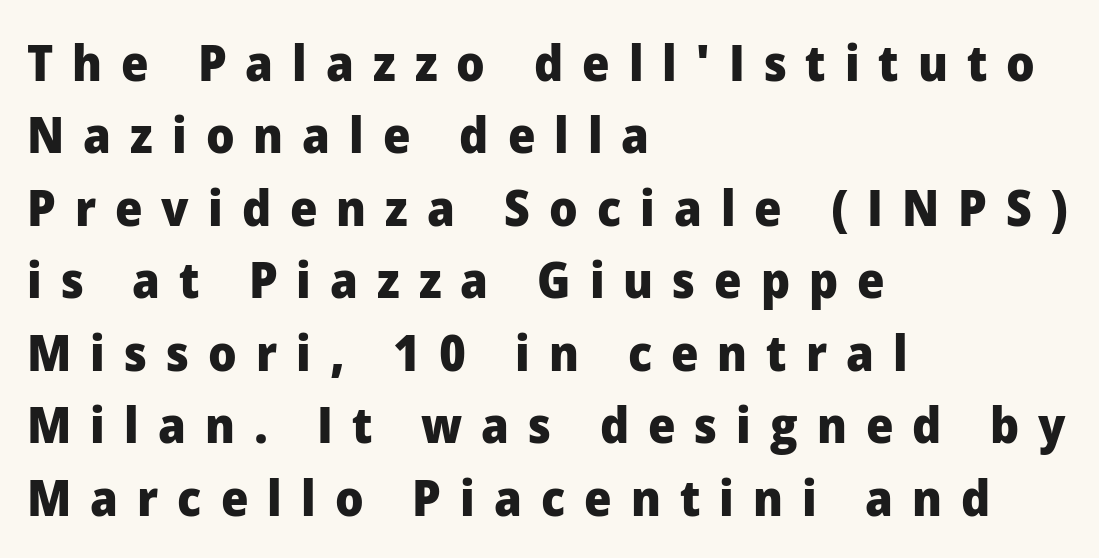
{"serif": "no", "italic": "no", "bold": "yes", "weight": "heavy", "width": "normal", "stroke_contrast": "low", "x_height": "medium", "monospaced": "no", "underline": "no", "align": "left", "line_spacing": "normal", "line_spacing_ratio": 1.45, "letter_spacing": "wide", "letter_spacing_em": 0.38, "glyph_px": 50}
